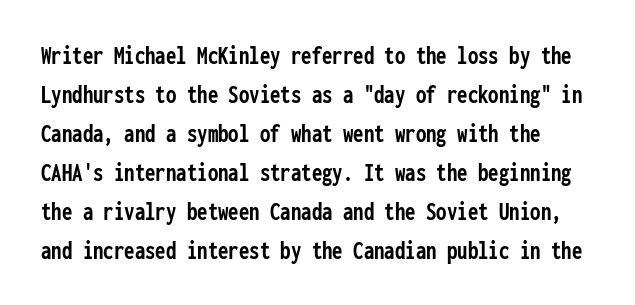
The image shows 26 px bold type, upright; set normal line spacing (1.5x), normal letter spacing, not underlined.
